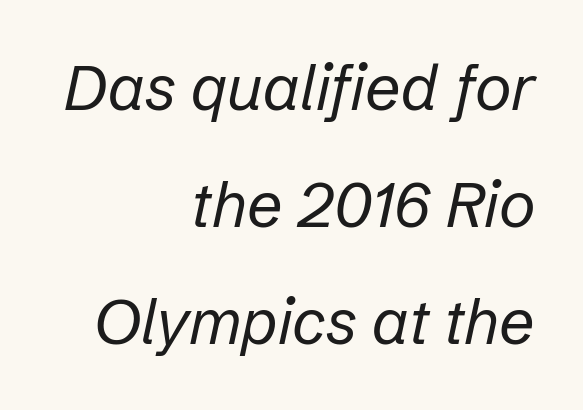
Q: Is the text bold? A: No.
Q: Is the text italic (slanted)? A: Yes, it leans right by about 12 degrees.
Q: Is the text underlined? A: No.
Q: How is the paragraph aligned? A: Right-aligned.
Q: Is the spacing between letters normal or unusually wide? A: Normal.
Q: Width (condensed, normal, or wide)? A: Normal.
Q: Stroke contrast? A: Low.
Q: x-height? A: Medium.
Q: Monospaced? A: No.
